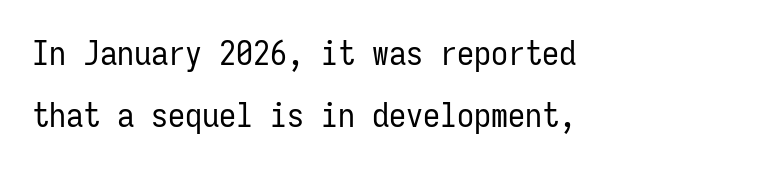
Q: Is the text bold? A: No.
Q: Is the text italic (slanted)? A: No, it is upright.
Q: Is the typeface a serif or a sans-serif typeface? A: Sans-serif.
Q: Is the text underlined? A: No.
Q: How is the paragraph aligned? A: Left-aligned.
Q: Is the spacing between letters normal or unusually wide? A: Normal.
Q: Width (condensed, normal, or wide)? A: Condensed.
Q: Stroke contrast? A: Low.
Q: x-height? A: Medium.
Q: Monospaced? A: Yes.
